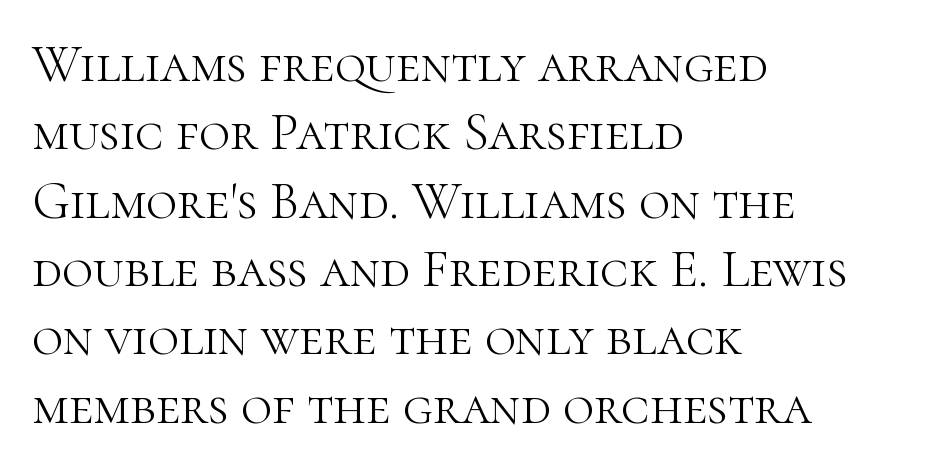
{"serif": "yes", "italic": "no", "bold": "no", "weight": "light", "width": "normal", "stroke_contrast": "high", "x_height": "medium", "monospaced": "no", "underline": "no", "align": "left", "line_spacing": "normal", "line_spacing_ratio": 1.29, "letter_spacing": "normal", "letter_spacing_em": 0.0, "glyph_px": 53}
